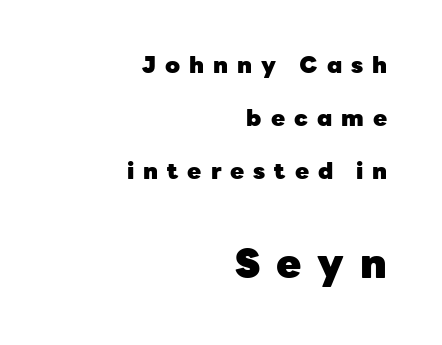
The image shows 41 px heavy sans-serif type, upright; set right-aligned, loose line spacing (2.31x), unusually wide letter spacing (+0.39 em), not underlined; the second (bottom) block is 1.78x larger; low stroke contrast and a medium x-height.
